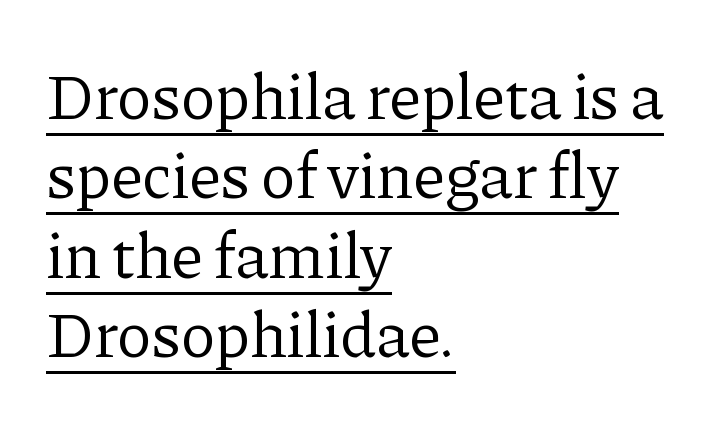
{"serif": "yes", "italic": "no", "bold": "no", "weight": "regular", "width": "normal", "stroke_contrast": "low", "x_height": "medium", "monospaced": "no", "underline": "yes", "align": "left", "line_spacing_ratio": 1.22, "letter_spacing": "normal", "letter_spacing_em": 0.0, "glyph_px": 65}
